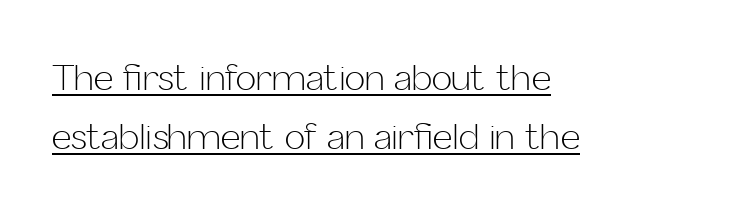
Q: Is the text bold? A: No.
Q: Is the text italic (slanted)? A: No, it is upright.
Q: Is the typeface a serif or a sans-serif typeface? A: Sans-serif.
Q: Is the text underlined? A: Yes.
Q: How is the paragraph aligned? A: Left-aligned.
Q: Is the spacing between letters normal or unusually wide? A: Normal.
Q: Width (condensed, normal, or wide)? A: Normal.
Q: Stroke contrast? A: Low.
Q: x-height? A: Medium.
Q: Monospaced? A: No.
